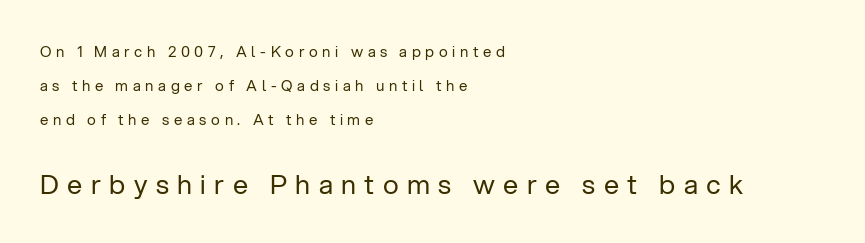
Q: Is the text bold? A: No.
Q: Is the text italic (slanted)? A: No, it is upright.
Q: Is the text underlined? A: No.
Q: How is the paragraph aligned? A: Left-aligned.
Q: Is the spacing between letters normal or unusually wide? A: Unusually wide.
Q: Is the spacing between lines tight, normal or loose? A: Loose.
Q: Which block of text is set in a larger size, the first (top) or the second (bottom)? A: The second (bottom) one.
